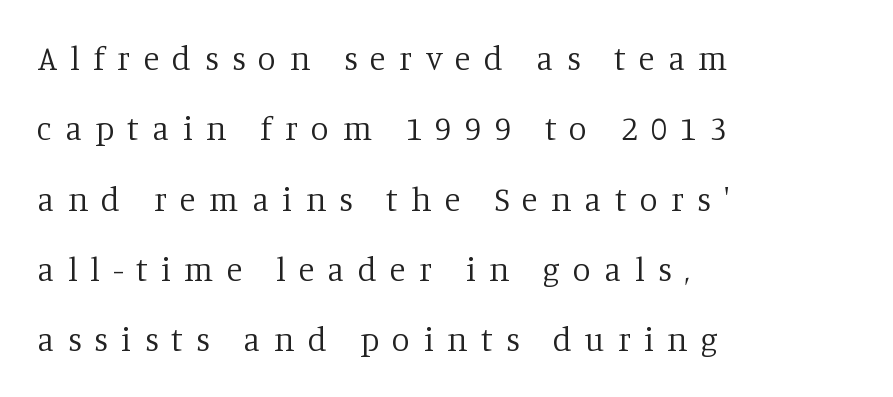
{"serif": "yes", "italic": "no", "bold": "no", "weight": "regular", "width": "normal", "stroke_contrast": "low", "x_height": "large", "monospaced": "no", "underline": "no", "align": "left", "line_spacing": "loose", "line_spacing_ratio": 2.13, "letter_spacing": "wide", "letter_spacing_em": 0.4, "glyph_px": 33}
